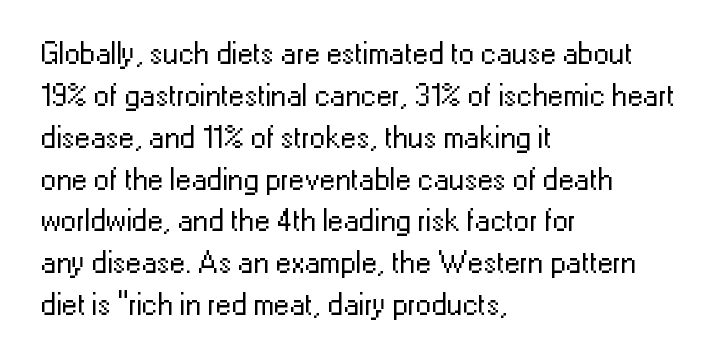
The horizontal fit of the characters is conventional and even. Nobody drew a line under any word here. Honestly, the row spacing looks completely unremarkable. A light-to-regular cut is what we see here. One-word summary of the alignment: left.
